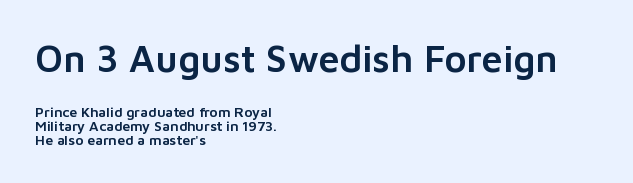
The typesetter chose a ragged-right arrangement here. Compare the two chunks: the upper has the greater cap height. One glance says dense: line gaps are narrower than usual. Letter spacing: default. A typesetter would mark this as roman, not italic.
